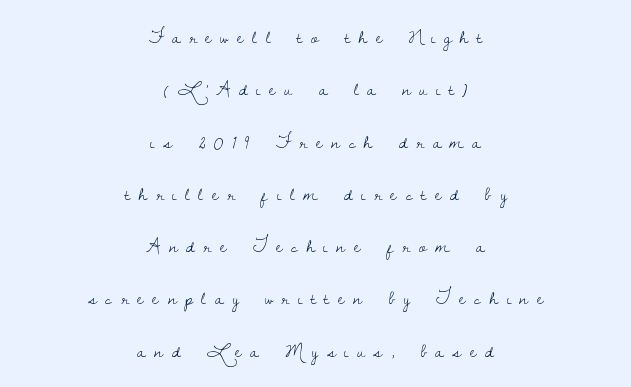
The image shows 21 px text type; set centered, loose line spacing (2.49x), unusually wide letter spacing (+0.41 em), not underlined.
